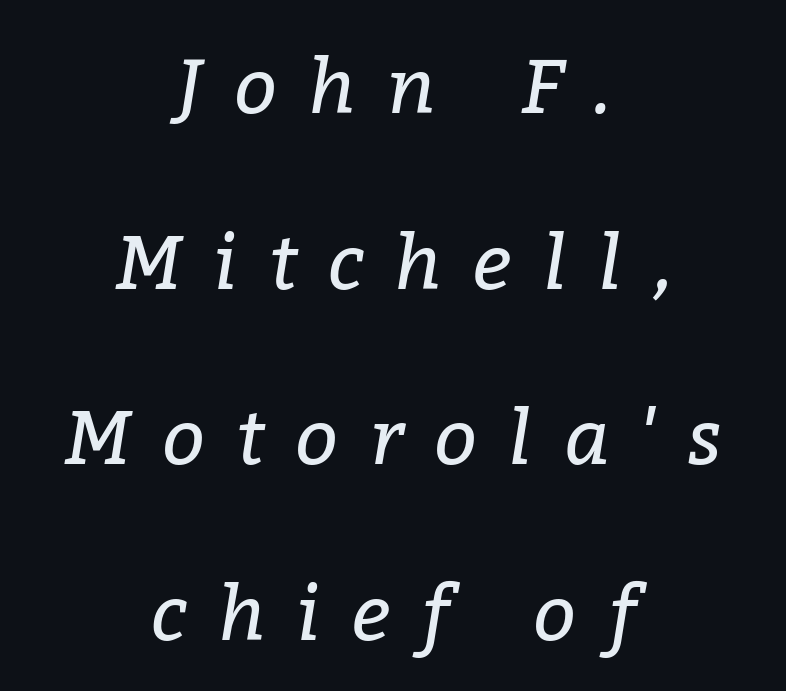
{"serif": "yes", "italic": "yes", "lean": "right", "slant_degrees": 9, "bold": "no", "weight": "regular", "width": "normal", "stroke_contrast": "low", "x_height": "medium", "monospaced": "no", "underline": "no", "align": "center", "line_spacing": "loose", "line_spacing_ratio": 2.31, "letter_spacing": "wide", "letter_spacing_em": 0.41, "glyph_px": 76}
